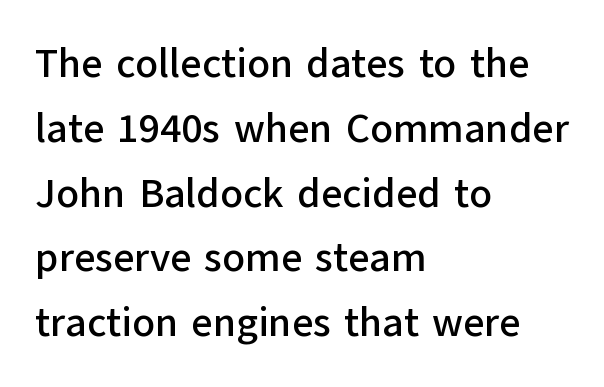
{"serif": "no", "italic": "no", "width": "normal", "stroke_contrast": "low", "x_height": "medium", "monospaced": "no", "underline": "no", "align": "left", "line_spacing": "normal", "line_spacing_ratio": 1.58, "letter_spacing": "normal", "letter_spacing_em": 0.0, "glyph_px": 41}
